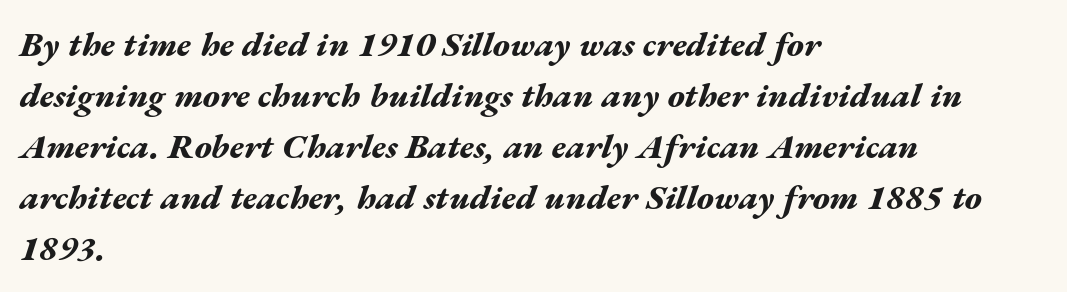
The image shows 35 px bold, wide type, italic (leaning right); set left-aligned, normal line spacing (1.46x), normal letter spacing, not underlined; medium stroke contrast and a medium x-height.
